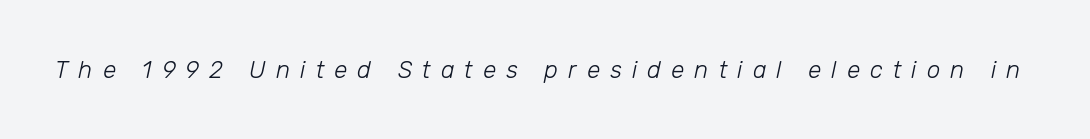
In terms of letterspacing, this is a distinctly airy, spread setting. Bold? No — there's no thickening of the strokes. A clean baseline with only descenders dipping below it. Observe the lean: these are italic letterforms.
